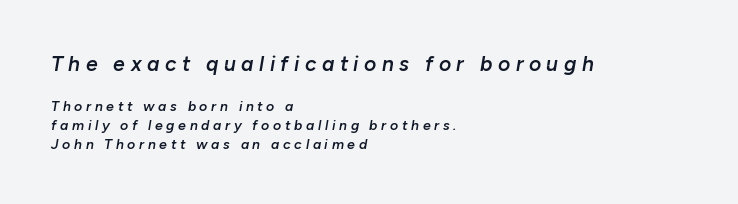
The image shows 21 px text type, italic (leaning right); set left-aligned, normal line spacing (1.37x), unusually wide letter spacing (+0.26 em), not underlined; the first (top) block is 1.5x larger.
